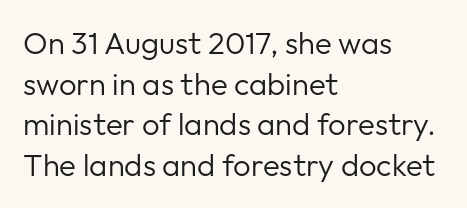
{"serif": "no", "italic": "no", "bold": "no", "weight": "regular", "width": "normal", "stroke_contrast": "low", "x_height": "medium", "monospaced": "no", "underline": "no", "align": "left", "line_spacing": "normal", "line_spacing_ratio": 1.31, "letter_spacing": "normal", "letter_spacing_em": 0.0, "glyph_px": 31}
